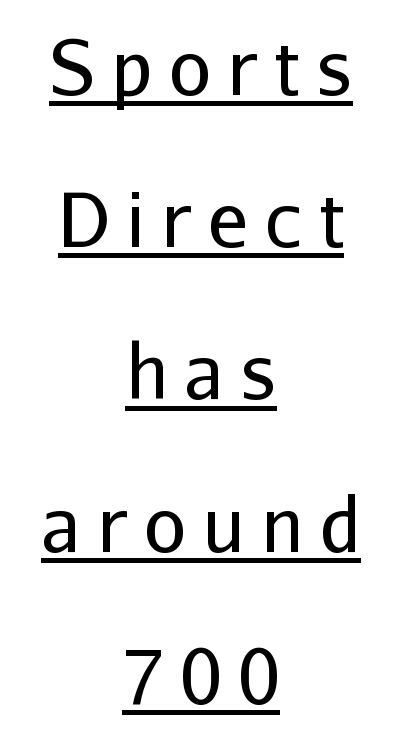
Characters follow at a spacing far wider than the type designer built in. It's the straight-up-and-down kind of type. The passage shown is typed in a proportional face where columns would drift. Every word sits above its own underline. Unlike a traditional serif, this face leaves its strokes unadorned.
